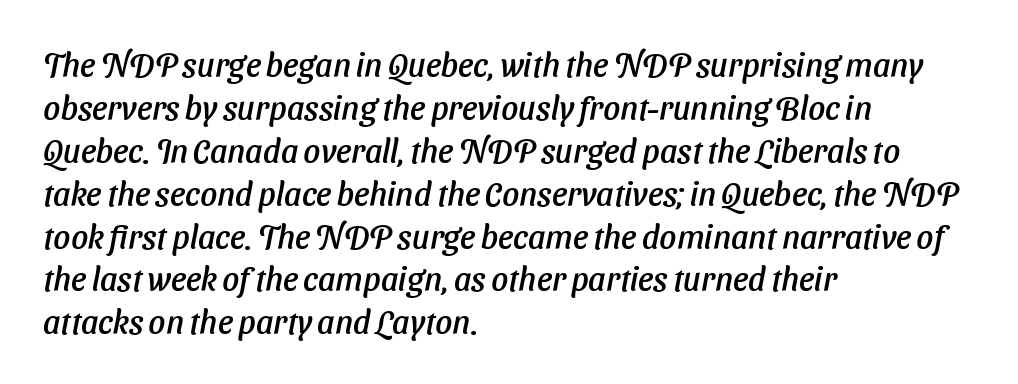
Does the lettering tilt? It does — this is italic. The rows are spaced the way most documents space them. Typeset ragged right — the left edge is the straight one. Proportional: the letters do not fall into vertical columns. The horizontal fit of the characters is conventional and even.
